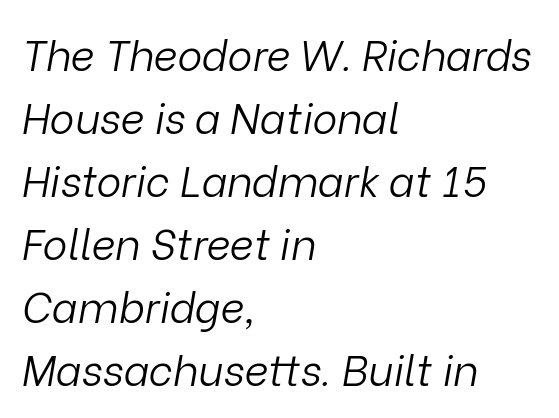
Q: Is the text bold? A: No.
Q: Is the text italic (slanted)? A: Yes, it leans right by about 9 degrees.
Q: Is the text underlined? A: No.
Q: How is the paragraph aligned? A: Left-aligned.
Q: Is the spacing between letters normal or unusually wide? A: Normal.
Q: Is the spacing between lines tight, normal or loose? A: Normal.
Q: Width (condensed, normal, or wide)? A: Normal.
Q: Stroke contrast? A: Low.
Q: x-height? A: Medium.
Q: Monospaced? A: No.
